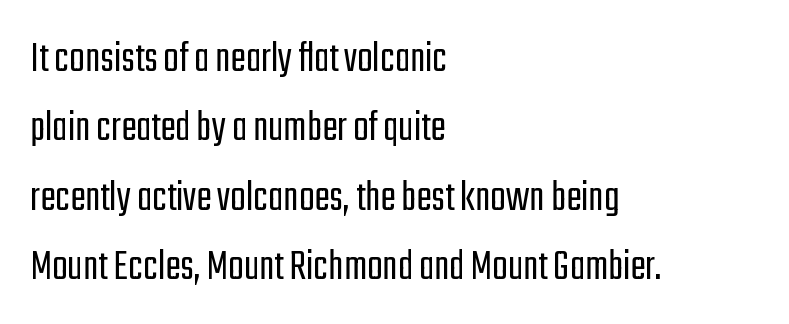
No word sits above an underline. This is roman type, the default non-slanted kind. Looks like regular typesetting: each glyph gets only the width it needs. Compared with a typical body face, this is equally light or lighter still. Nobody touched the tracking dial on this one. Compared with a centered layout, this one pins lines to the left instead.
